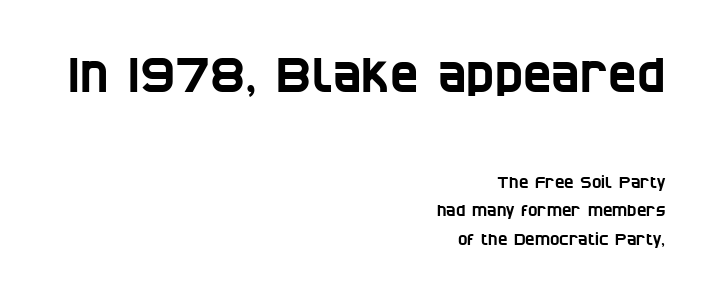
The image shows 48 px condensed sans-serif type; set right-aligned, line spacing 1.78x, normal letter spacing, not underlined; the first (top) block is 3.0x larger; low stroke contrast and a large x-height.
